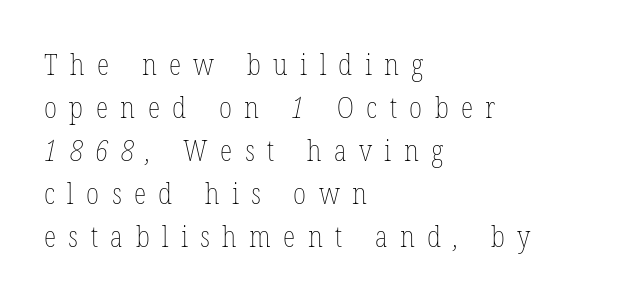
The font is comparable to plain body text, perhaps lighter. These lines are set flush left with a ragged right edge. You could not count columns in this text — the font is proportionally spaced. The lines sit at an ordinary, default distance from one another.
